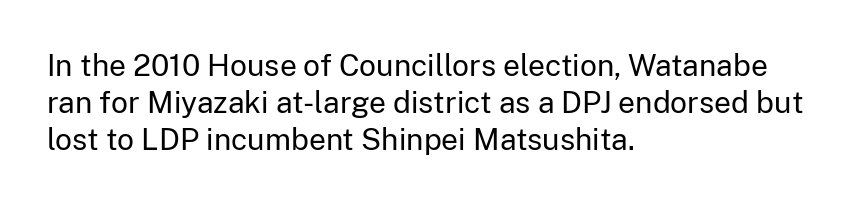
Q: Is the text bold? A: No.
Q: Is the text italic (slanted)? A: No, it is upright.
Q: Is the typeface a serif or a sans-serif typeface? A: Sans-serif.
Q: Is the text underlined? A: No.
Q: How is the paragraph aligned? A: Left-aligned.
Q: Is the spacing between letters normal or unusually wide? A: Normal.
Q: Width (condensed, normal, or wide)? A: Normal.
Q: Stroke contrast? A: Low.
Q: x-height? A: Medium.
Q: Monospaced? A: No.
